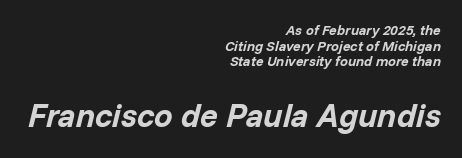
{"italic": "yes", "lean": "right", "slant_degrees": 14, "bold": "yes", "weight": "bold", "width": "normal", "stroke_contrast": "low", "x_height": "medium", "monospaced": "no", "underline": "no", "align": "right", "line_spacing": "tight", "line_spacing_ratio": 1.11, "letter_spacing": "normal", "letter_spacing_em": 0.0, "larger_block": "second", "size_ratio": 2.36, "glyph_px": 33}
